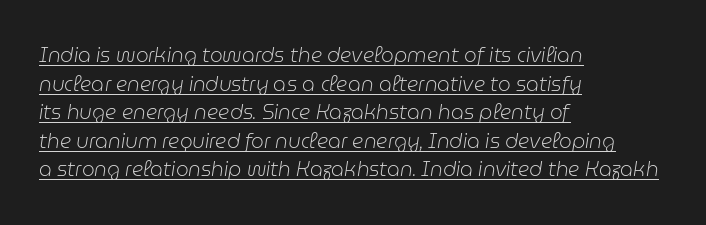
This sample carries an underscore along the baseline area. The rendering anchors every line to the left-hand side. Does the lettering tilt? It does — this is italic. Nothing heavy about these letters — not bold at all. The space between consecutive lines is moderate. Nothing unusual about the tracking: characters are spaced as the font intends.
